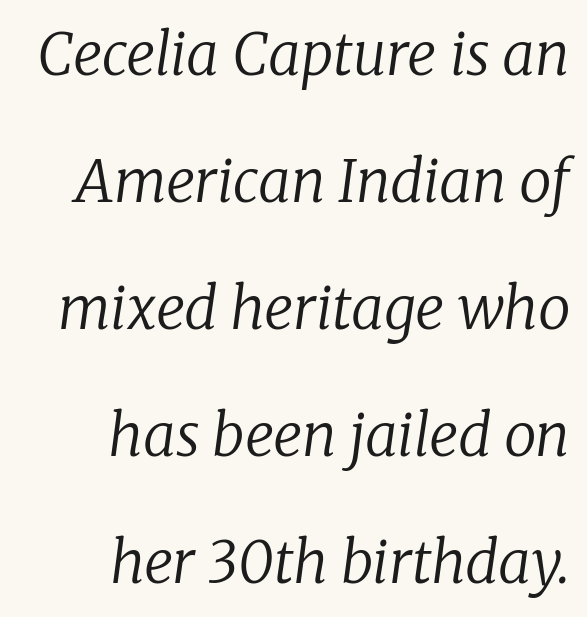
Q: Is the text bold? A: No.
Q: Is the text italic (slanted)? A: Yes, it leans right by about 8 degrees.
Q: Is the typeface a serif or a sans-serif typeface? A: Serif.
Q: Is the text underlined? A: No.
Q: How is the paragraph aligned? A: Right-aligned.
Q: Is the spacing between letters normal or unusually wide? A: Normal.
Q: Is the spacing between lines tight, normal or loose? A: Loose.
Q: Width (condensed, normal, or wide)? A: Normal.
Q: Stroke contrast? A: Low.
Q: x-height? A: Medium.
Q: Monospaced? A: No.
